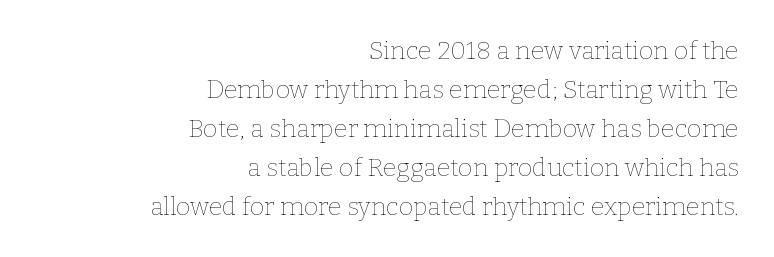
{"italic": "no", "bold": "no", "underline": "no", "align": "right", "line_spacing": "normal", "line_spacing_ratio": 1.56, "letter_spacing": "normal", "letter_spacing_em": 0.0, "glyph_px": 25}
